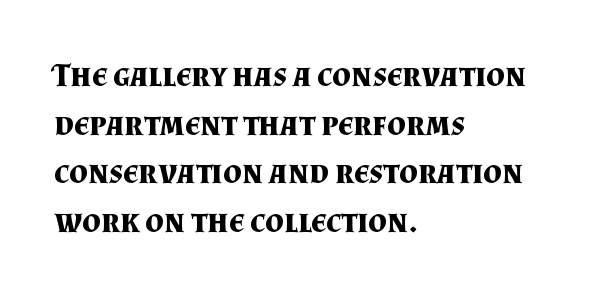
Q: Is the text bold? A: Yes.
Q: Is the text italic (slanted)? A: No, it is upright.
Q: Is the typeface a serif or a sans-serif typeface? A: Serif.
Q: Is the text underlined? A: No.
Q: How is the paragraph aligned? A: Left-aligned.
Q: Is the spacing between letters normal or unusually wide? A: Normal.
Q: Is the spacing between lines tight, normal or loose? A: Normal.
Q: Width (condensed, normal, or wide)? A: Normal.
Q: Stroke contrast? A: Medium.
Q: x-height? A: Small.
Q: Monospaced? A: No.
